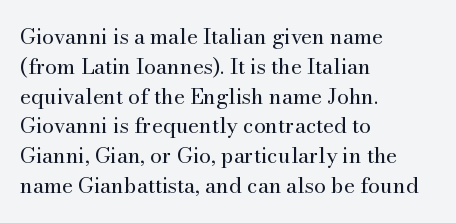
Quick note: interline space is typical. Nothing unusual about the tracking: characters are spaced as the font intends. Unmarked baselines from the first word to the last. No italicization has been applied; the sample stays upright.
